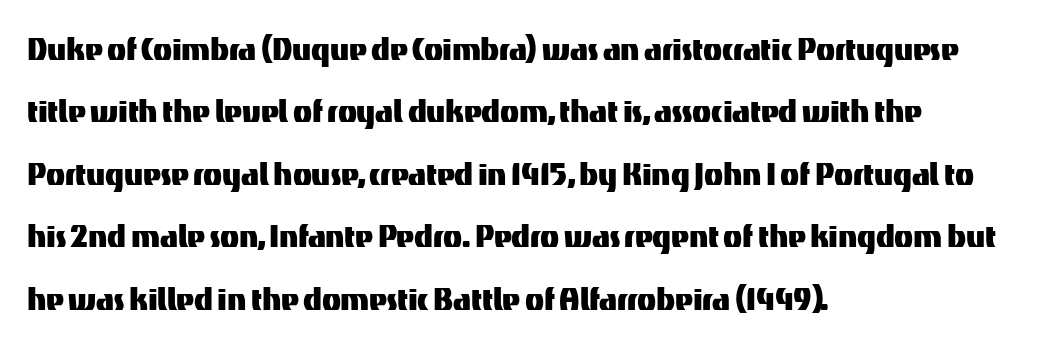
{"serif": "no", "italic": "no", "width": "normal", "stroke_contrast": "medium", "x_height": "medium", "monospaced": "no", "underline": "no", "align": "left", "line_spacing": "normal", "line_spacing_ratio": 1.6, "letter_spacing": "normal", "letter_spacing_em": 0.0, "glyph_px": 39}
